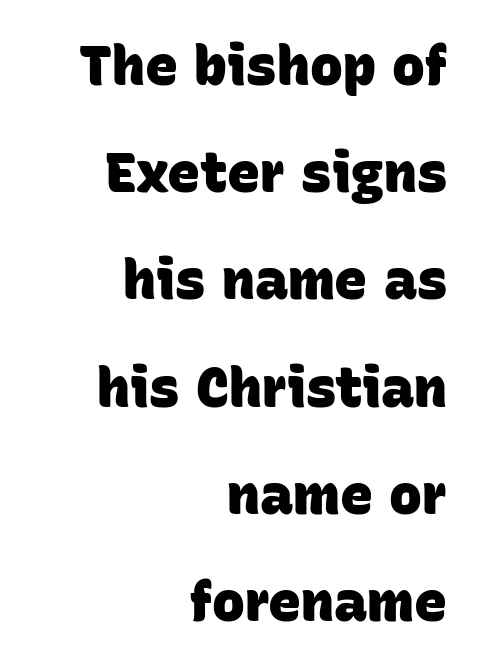
Has an underline been added? It has not. The letterforms sit shoulder to shoulder at normal distance. Stroke terminals: plain, sans-serif. The block of text is sparse from top to bottom, with ample space between rows. Line ends are locked; line starts wander.
